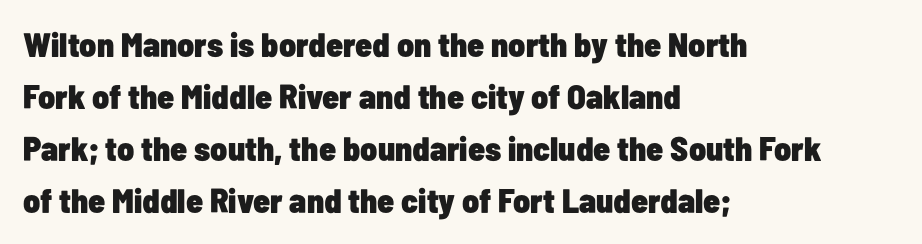
The image shows 34 px heavy, condensed sans-serif type, upright; set left-aligned, normal line spacing (1.53x), normal letter spacing, not underlined; low stroke contrast and a medium x-height.
